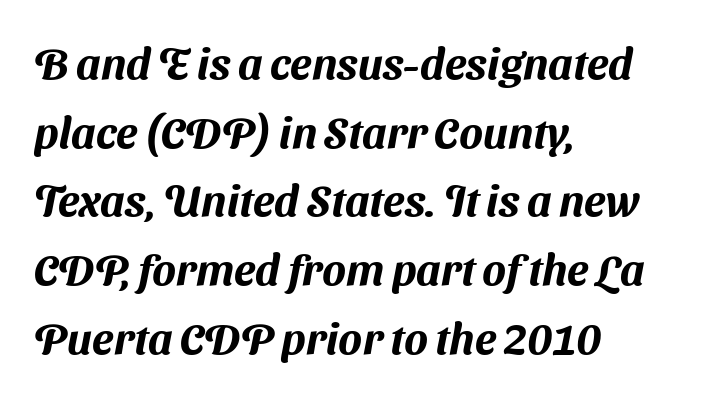
Q: Is the typeface a serif or a sans-serif typeface? A: Sans-serif.
Q: Is the text underlined? A: No.
Q: How is the paragraph aligned? A: Left-aligned.
Q: Is the spacing between letters normal or unusually wide? A: Normal.
Q: Is the spacing between lines tight, normal or loose? A: Normal.
Q: Width (condensed, normal, or wide)? A: Normal.
Q: Stroke contrast? A: Medium.
Q: x-height? A: Medium.
Q: Monospaced? A: No.
